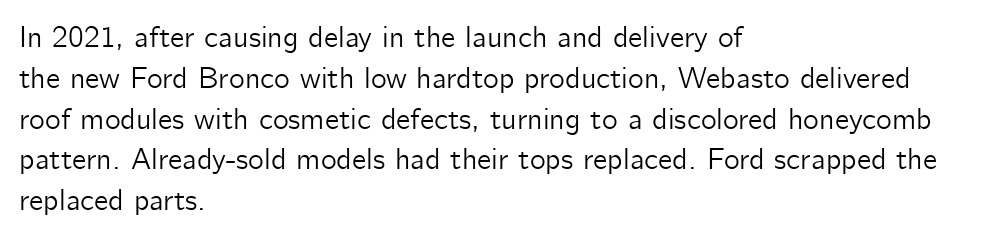
The image shows 30 px sans-serif type, upright; set left-aligned, normal line spacing (1.36x), normal letter spacing, not underlined; low stroke contrast and a medium x-height.
